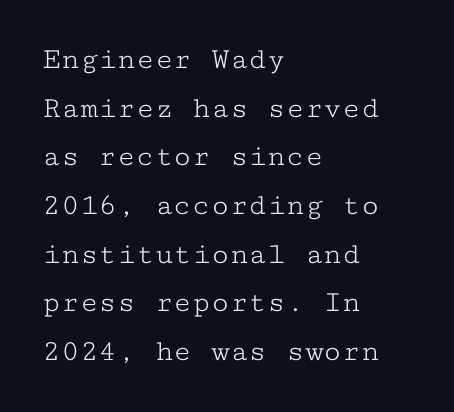
Does the copy run flush right? No — it runs flush left. A typesetter would call this monospace, since all characters share one set width. The area under the type is left untouched. Normally led — the rows are evenly, conventionally spaced.
